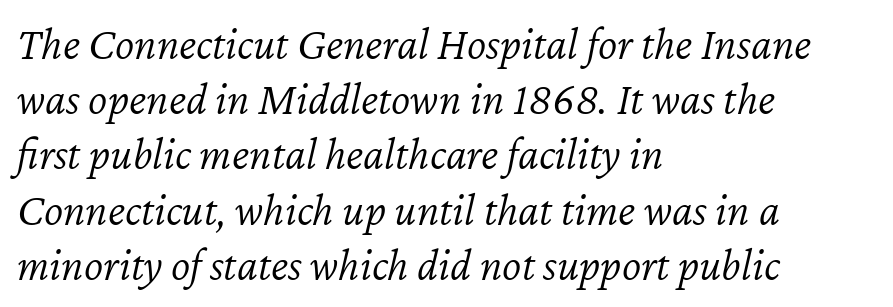
{"italic": "yes", "lean": "right", "slant_degrees": 12, "bold": "no", "weight": "light", "width": "normal", "stroke_contrast": "low", "x_height": "medium", "monospaced": "no", "underline": "no", "align": "left", "line_spacing_ratio": 1.2, "letter_spacing": "normal", "letter_spacing_em": 0.0, "glyph_px": 46}
